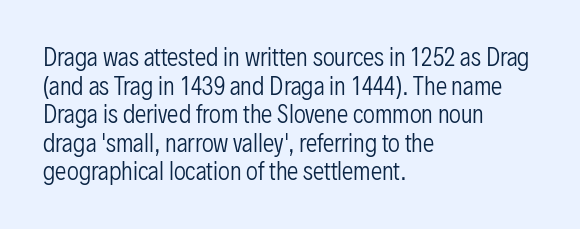
Beneath every word, the page is bare. On a weight scale, this lands at 450 or below. Look at the tracking — it's just the regular setting, nothing added. The typesetter chose a ragged-right arrangement here. Upright lettering throughout.
